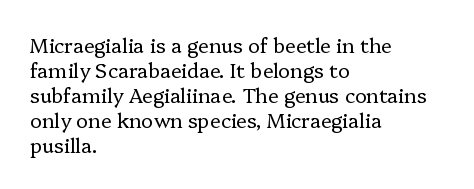
Q: Is the text bold? A: No.
Q: Is the text italic (slanted)? A: No, it is upright.
Q: Is the text underlined? A: No.
Q: How is the paragraph aligned? A: Left-aligned.
Q: Is the spacing between letters normal or unusually wide? A: Normal.
Q: Is the spacing between lines tight, normal or loose? A: Normal.
